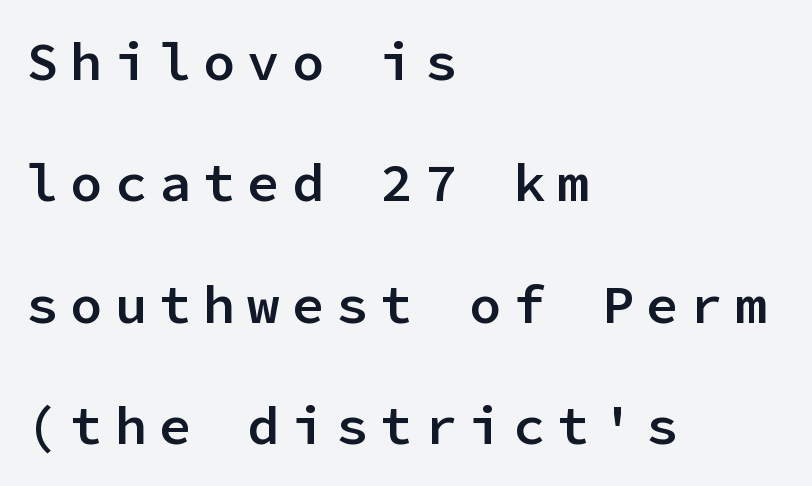
The image shows 54 px semibold sans-serif type, upright, monospaced; set left-aligned, loose line spacing (2.25x), unusually wide letter spacing (+0.22 em), not underlined; low stroke contrast and a medium x-height.
